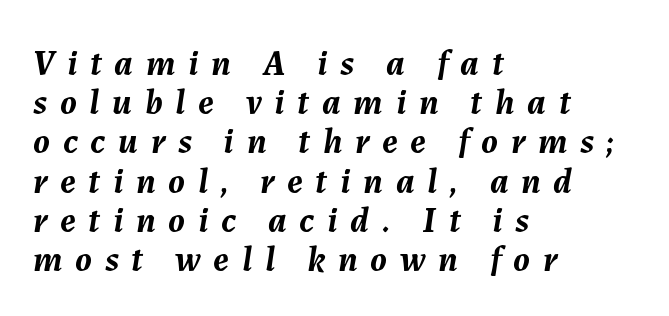
Q: Is the text bold? A: Yes.
Q: Is the text italic (slanted)? A: Yes, it leans right by about 7 degrees.
Q: Is the text underlined? A: No.
Q: How is the paragraph aligned? A: Left-aligned.
Q: Is the spacing between letters normal or unusually wide? A: Unusually wide.
Q: Is the spacing between lines tight, normal or loose? A: Tight.
Q: Width (condensed, normal, or wide)? A: Normal.
Q: Stroke contrast? A: Medium.
Q: x-height? A: Medium.
Q: Monospaced? A: No.
